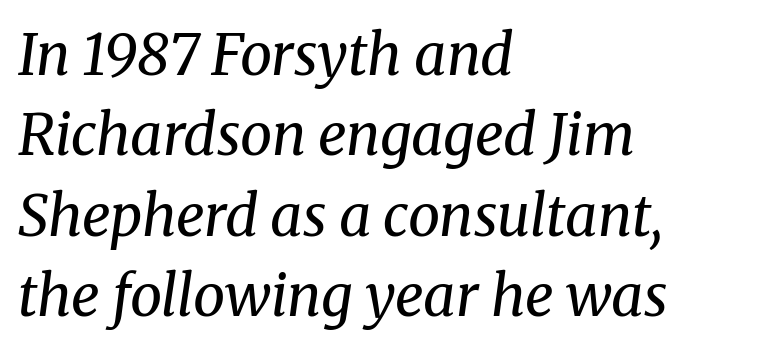
{"serif": "yes", "italic": "yes", "lean": "right", "slant_degrees": 8, "bold": "no", "weight": "regular", "width": "normal", "stroke_contrast": "medium", "x_height": "medium", "monospaced": "no", "underline": "no", "align": "left", "line_spacing": "normal", "line_spacing_ratio": 1.41, "letter_spacing": "normal", "letter_spacing_em": 0.0, "glyph_px": 57}
